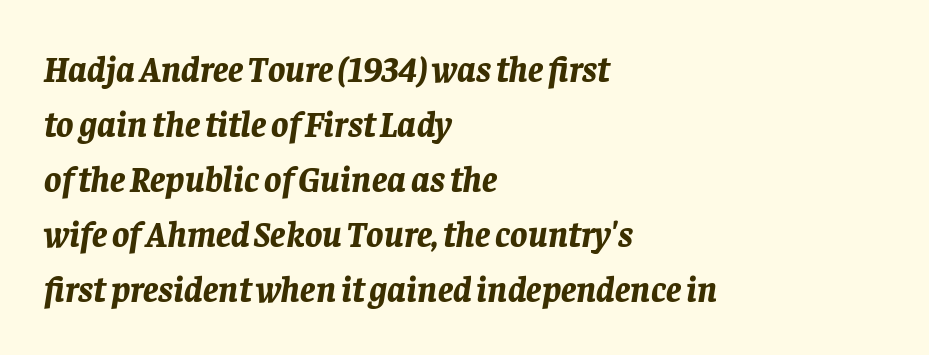
Q: Is the text bold? A: Yes.
Q: Is the text italic (slanted)? A: Yes, it leans right by about 8 degrees.
Q: Is the text underlined? A: No.
Q: How is the paragraph aligned? A: Left-aligned.
Q: Is the spacing between letters normal or unusually wide? A: Normal.
Q: Is the spacing between lines tight, normal or loose? A: Normal.
Q: Width (condensed, normal, or wide)? A: Normal.
Q: Stroke contrast? A: Low.
Q: x-height? A: Large.
Q: Monospaced? A: No.
